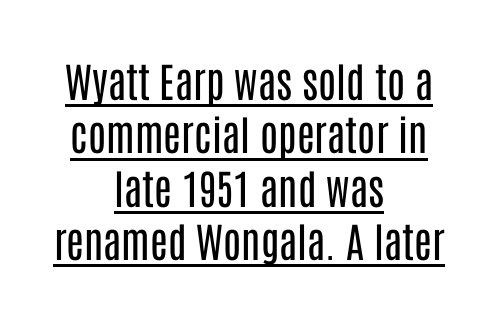
{"serif": "no", "italic": "no", "bold": "no", "weight": "regular", "width": "condensed", "stroke_contrast": "low", "x_height": "large", "monospaced": "no", "underline": "yes", "align": "center", "line_spacing": "normal", "line_spacing_ratio": 1.3, "letter_spacing": "normal", "letter_spacing_em": 0.0, "glyph_px": 41}
